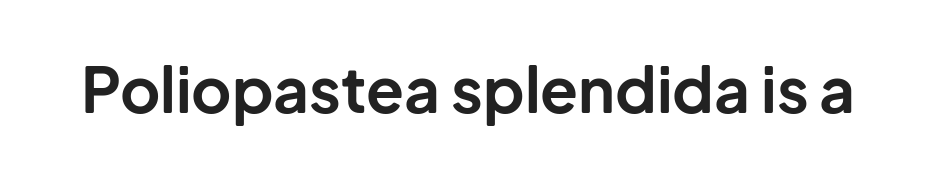
The glyphs are unaccompanied by any horizontal stroke below them. You'd pick this weight for a headline — it's a proper bold. The rendering keeps characters at their native spacing. Note: no serifs on the glyphs. Tall strokes in this sample are plumb rather than angled. This sample has the flowing, uneven cadence of proportional lettering.
